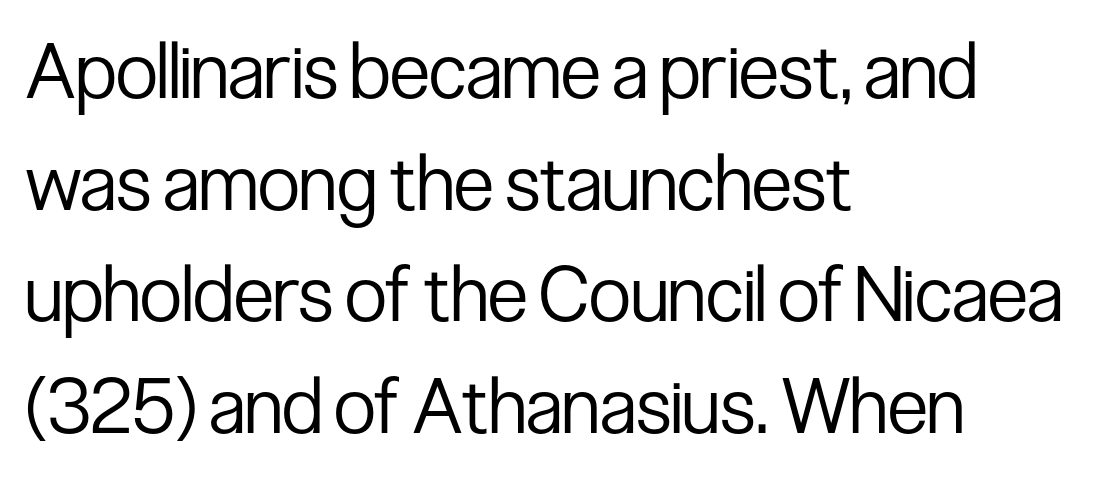
The face used here is rendered with its standard letterfit. Character widths vary here, with narrow letters taking less room than wide ones. Ink coverage per letter is moderate at most. Grotesque or geometric, the face here clearly has no serifs. This rendering features lettering with no underline.
